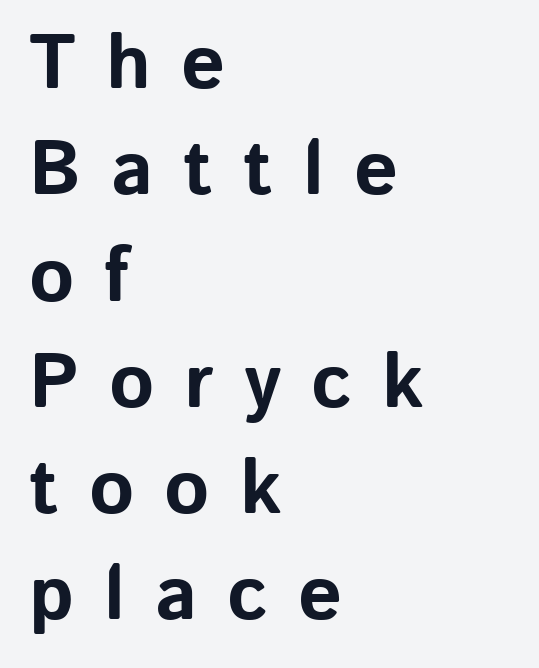
Grotesque or geometric, the face here clearly has no serifs. Notice how descenders clear the ascenders below comfortably — that's standard leading. Here the designer chose a conventional face with non-uniform glyph widths. Bare-footed words on every line.
